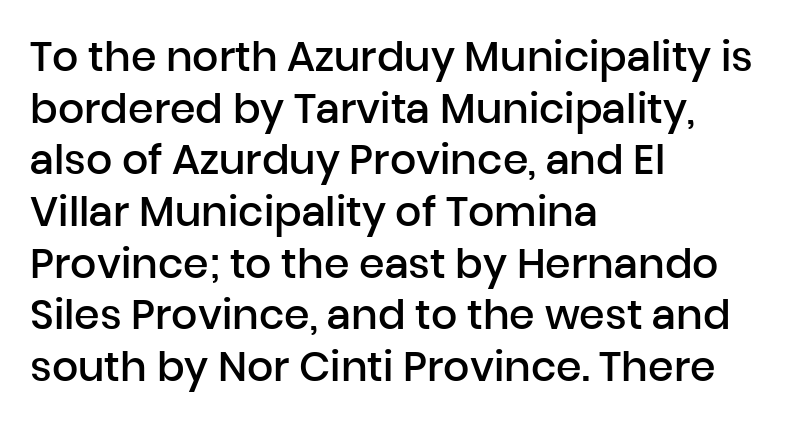
Q: Is the text bold? A: Semi-bold.
Q: Is the text italic (slanted)? A: No, it is upright.
Q: Is the typeface a serif or a sans-serif typeface? A: Sans-serif.
Q: Is the text underlined? A: No.
Q: How is the paragraph aligned? A: Left-aligned.
Q: Is the spacing between letters normal or unusually wide? A: Normal.
Q: Is the spacing between lines tight, normal or loose? A: Normal.
Q: Width (condensed, normal, or wide)? A: Normal.
Q: Stroke contrast? A: Low.
Q: x-height? A: Medium.
Q: Monospaced? A: No.
